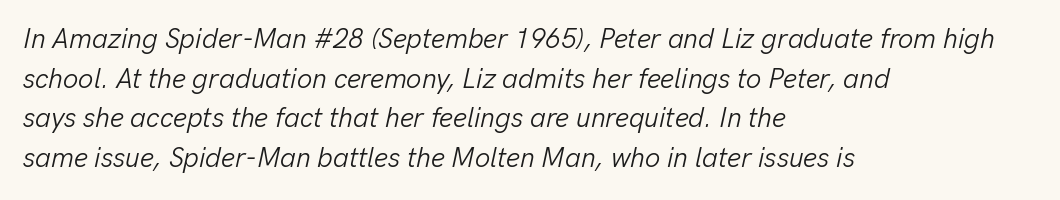
The string is rendered with underlining switched off. Is the type slanted? Yes — the strokes lean at a clear angle. The characters are drawn with everyday or finer stroke widths. Does the copy run flush right? No — it runs flush left. You could call the tracking neutral — neither tight nor loose.
